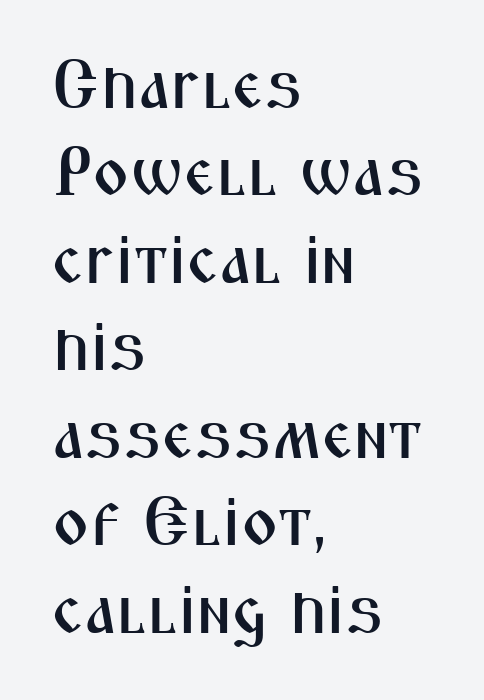
The image shows 70 px condensed sans-serif type, upright; set left-aligned, normal line spacing (1.25x), normal letter spacing, not underlined; medium stroke contrast and a medium x-height.
